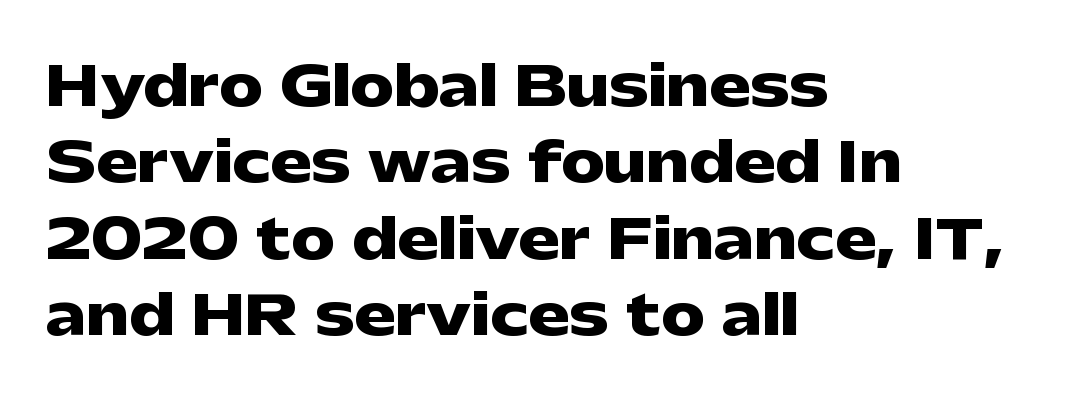
Q: Is the text bold? A: Yes.
Q: Is the text italic (slanted)? A: No, it is upright.
Q: Is the typeface a serif or a sans-serif typeface? A: Sans-serif.
Q: Is the text underlined? A: No.
Q: How is the paragraph aligned? A: Left-aligned.
Q: Is the spacing between letters normal or unusually wide? A: Normal.
Q: Is the spacing between lines tight, normal or loose? A: Normal.
Q: Width (condensed, normal, or wide)? A: Wide.
Q: Stroke contrast? A: Low.
Q: x-height? A: Medium.
Q: Monospaced? A: No.
